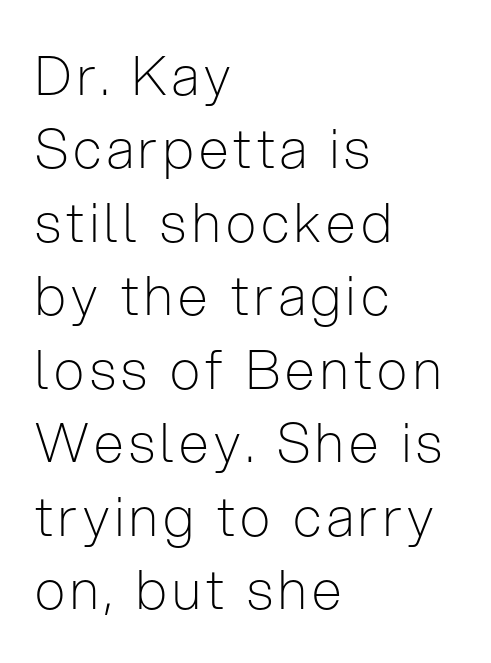
The image shows 54 px light, condensed sans-serif type, upright; set left-aligned, normal line spacing (1.36x), not underlined; low stroke contrast and a medium x-height.
